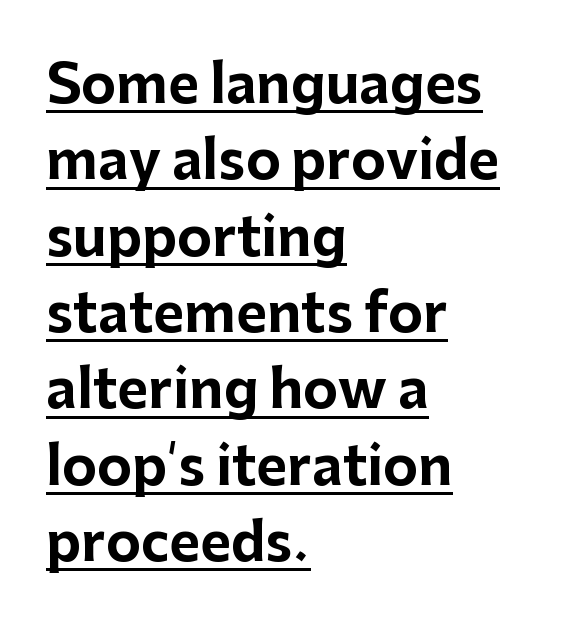
{"serif": "no", "italic": "no", "bold": "yes", "weight": "bold", "width": "normal", "stroke_contrast": "low", "x_height": "medium", "monospaced": "no", "underline": "yes", "align": "left", "line_spacing": "normal", "line_spacing_ratio": 1.44, "letter_spacing": "normal", "letter_spacing_em": 0.0, "glyph_px": 53}
